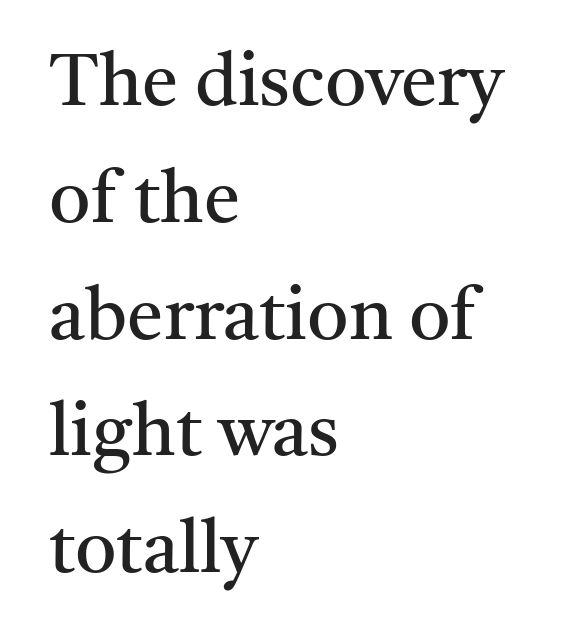
The image shows 73 px regular-weight serif type, upright; set left-aligned, normal line spacing (1.6x), normal letter spacing, not underlined; medium stroke contrast and a medium x-height.
